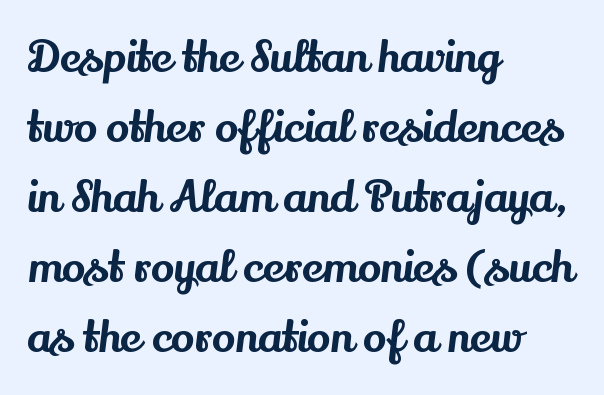
Q: Is the text italic (slanted)? A: Yes.
Q: Is the typeface a serif or a sans-serif typeface? A: Serif.
Q: Is the text underlined? A: No.
Q: How is the paragraph aligned? A: Left-aligned.
Q: Is the spacing between letters normal or unusually wide? A: Normal.
Q: Is the spacing between lines tight, normal or loose? A: Normal.
Q: Width (condensed, normal, or wide)? A: Normal.
Q: Stroke contrast? A: Medium.
Q: x-height? A: Small.
Q: Monospaced? A: No.
